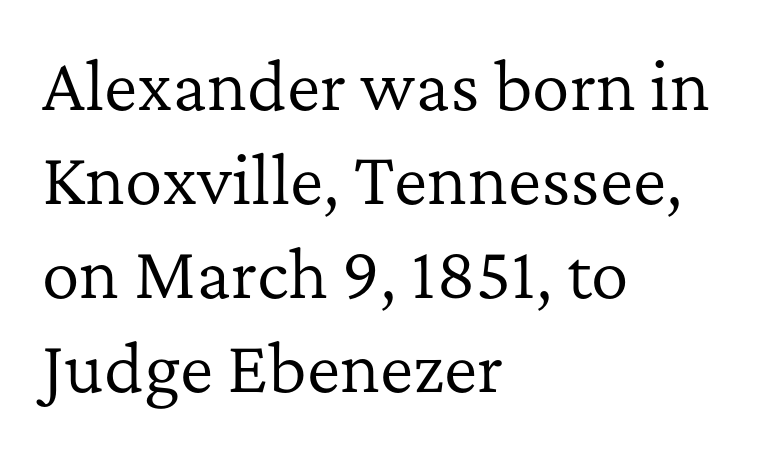
The image shows 63 px regular-weight serif type, upright; set left-aligned, normal line spacing (1.49x), normal letter spacing, not underlined; low stroke contrast and a medium x-height.
